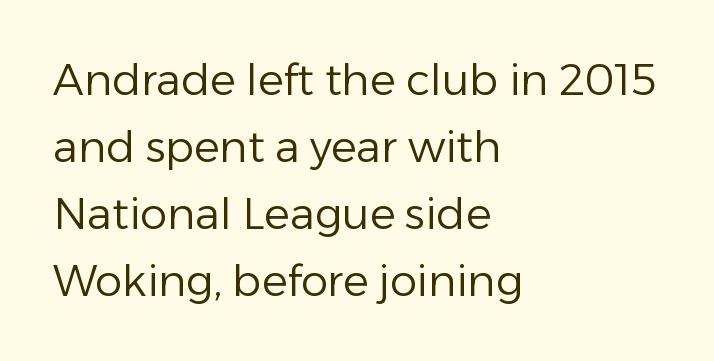
Q: Is the text bold? A: No.
Q: Is the text italic (slanted)? A: No, it is upright.
Q: Is the typeface a serif or a sans-serif typeface? A: Sans-serif.
Q: Is the text underlined? A: No.
Q: How is the paragraph aligned? A: Left-aligned.
Q: Is the spacing between letters normal or unusually wide? A: Normal.
Q: Is the spacing between lines tight, normal or loose? A: Normal.
Q: Width (condensed, normal, or wide)? A: Normal.
Q: Stroke contrast? A: Low.
Q: x-height? A: Medium.
Q: Monospaced? A: No.
